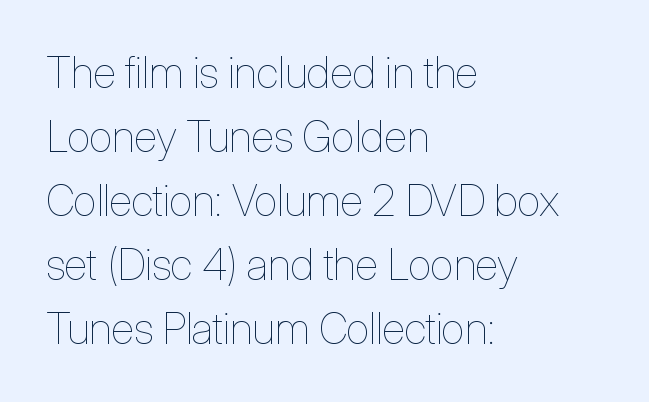
{"italic": "no", "bold": "no", "weight": "thin", "width": "condensed", "stroke_contrast": "low", "x_height": "medium", "monospaced": "no", "underline": "no", "align": "left", "line_spacing": "normal", "line_spacing_ratio": 1.49, "letter_spacing": "normal", "letter_spacing_em": 0.0, "glyph_px": 43}
